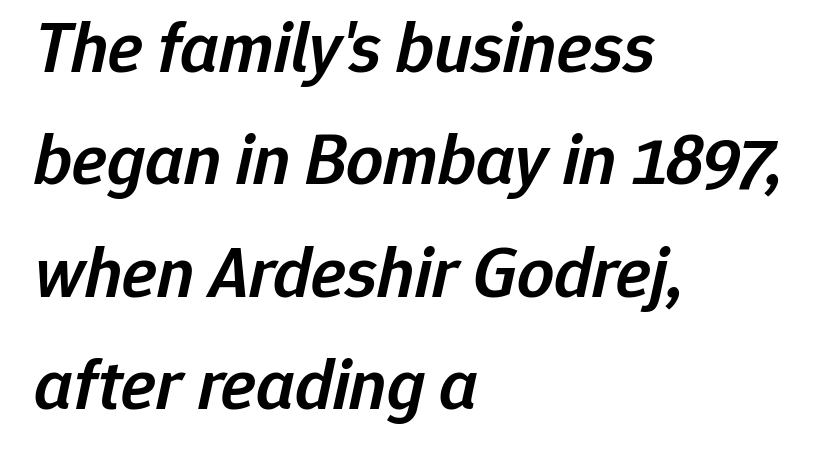
The image shows 73 px semibold type, italic (leaning right); set left-aligned, normal line spacing (1.54x), normal letter spacing, not underlined; low stroke contrast and a medium x-height.
